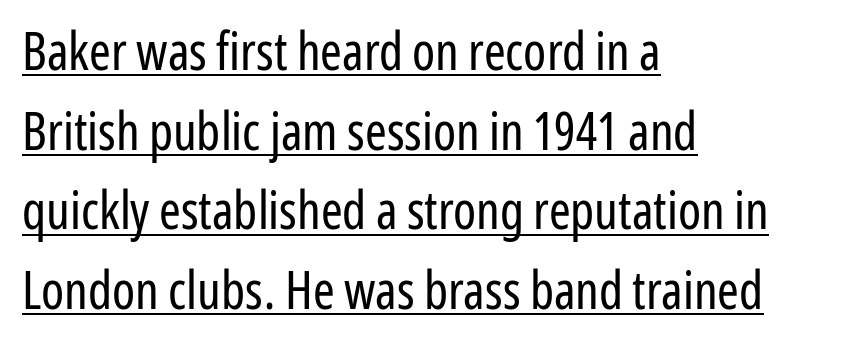
The image shows 52 px regular-weight, condensed sans-serif type, upright; set left-aligned, normal line spacing (1.53x), normal letter spacing, underlined; low stroke contrast and a medium x-height.
